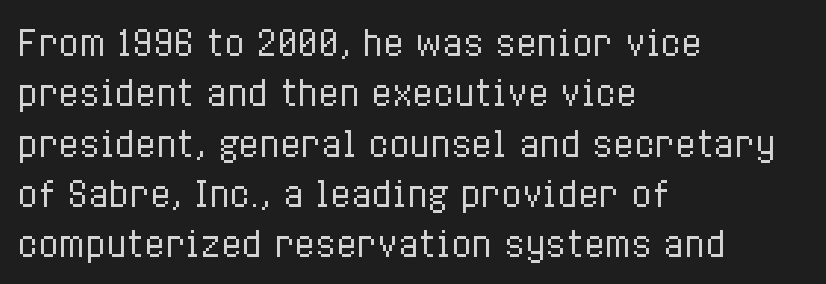
Q: Is the text bold? A: No.
Q: Is the text italic (slanted)? A: No, it is upright.
Q: Is the text underlined? A: No.
Q: How is the paragraph aligned? A: Left-aligned.
Q: Is the spacing between letters normal or unusually wide? A: Normal.
Q: Is the spacing between lines tight, normal or loose? A: Normal.
Q: Width (condensed, normal, or wide)? A: Condensed.
Q: Stroke contrast? A: Low.
Q: x-height? A: Medium.
Q: Monospaced? A: No.
